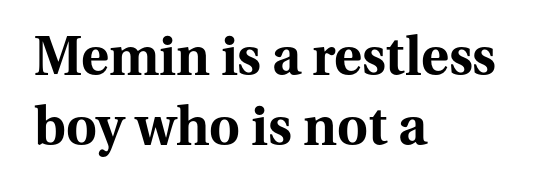
{"serif": "yes", "italic": "no", "bold": "yes", "weight": "bold", "width": "normal", "stroke_contrast": "medium", "x_height": "medium", "monospaced": "no", "underline": "no", "align": "left", "line_spacing": "normal", "line_spacing_ratio": 1.33, "letter_spacing": "normal", "letter_spacing_em": 0.0, "glyph_px": 53}
